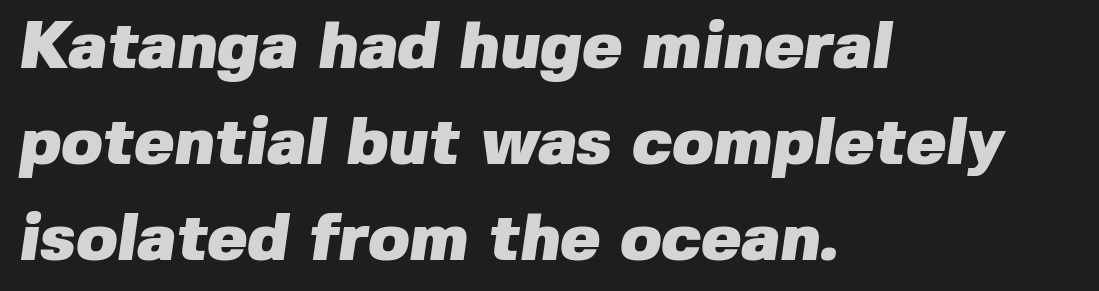
Q: Is the text bold? A: Yes.
Q: Is the typeface a serif or a sans-serif typeface? A: Sans-serif.
Q: Is the text underlined? A: No.
Q: How is the paragraph aligned? A: Left-aligned.
Q: Is the spacing between letters normal or unusually wide? A: Normal.
Q: Is the spacing between lines tight, normal or loose? A: Normal.
Q: Width (condensed, normal, or wide)? A: Normal.
Q: Stroke contrast? A: Low.
Q: x-height? A: Medium.
Q: Monospaced? A: No.
